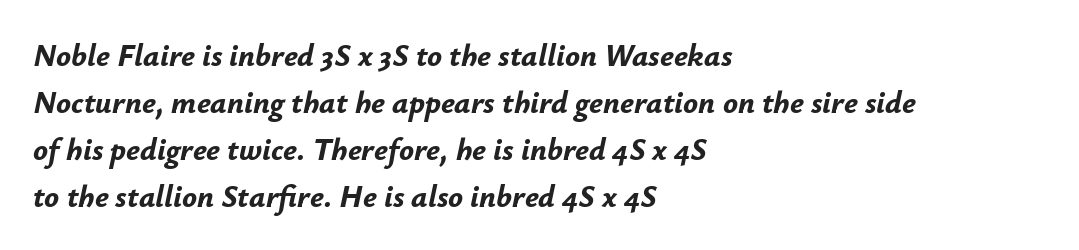
{"italic": "yes", "lean": "right", "slant_degrees": 12, "bold": "yes", "weight": "bold", "width": "normal", "stroke_contrast": "low", "x_height": "small", "monospaced": "no", "underline": "no", "align": "left", "line_spacing": "normal", "line_spacing_ratio": 1.52, "letter_spacing": "normal", "letter_spacing_em": 0.0, "glyph_px": 31}
